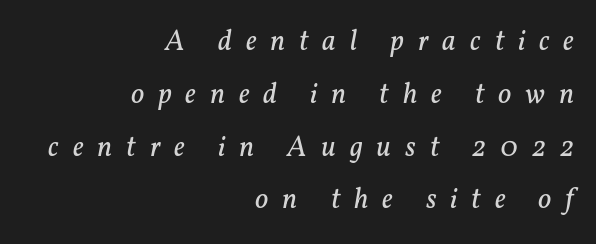
Q: Is the text bold? A: No.
Q: Is the text italic (slanted)? A: Yes, it leans right by about 11 degrees.
Q: Is the typeface a serif or a sans-serif typeface? A: Serif.
Q: Is the text underlined? A: No.
Q: How is the paragraph aligned? A: Right-aligned.
Q: Is the spacing between letters normal or unusually wide? A: Unusually wide.
Q: Width (condensed, normal, or wide)? A: Normal.
Q: Stroke contrast? A: Low.
Q: x-height? A: Medium.
Q: Monospaced? A: No.
